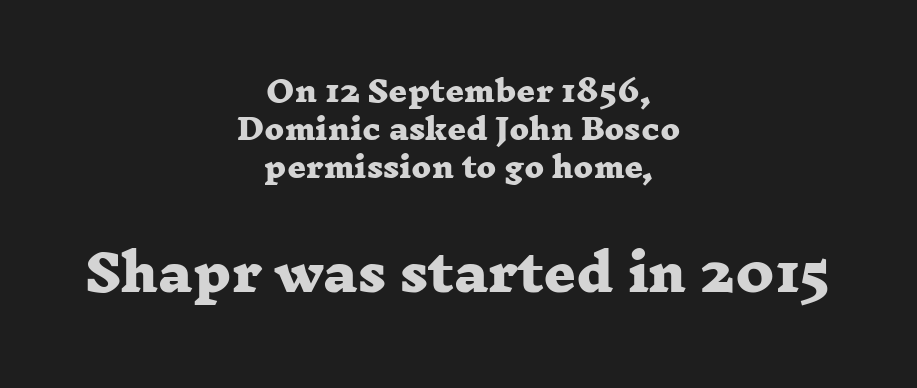
Q: Is the text bold? A: Yes.
Q: Is the typeface a serif or a sans-serif typeface? A: Serif.
Q: Is the text underlined? A: No.
Q: How is the paragraph aligned? A: Centered.
Q: Is the spacing between letters normal or unusually wide? A: Normal.
Q: Is the spacing between lines tight, normal or loose? A: Normal.
Q: Which block of text is set in a larger size, the first (top) or the second (bottom)? A: The second (bottom) one.
Q: Width (condensed, normal, or wide)? A: Wide.
Q: Stroke contrast? A: Low.
Q: x-height? A: Medium.
Q: Monospaced? A: No.
